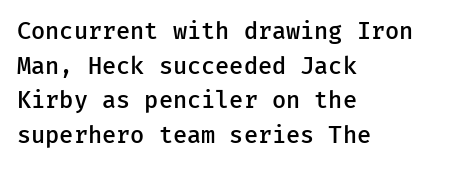
{"italic": "no", "bold": "semi", "underline": "no", "align": "left", "line_spacing": "normal", "line_spacing_ratio": 1.51, "letter_spacing": "normal", "letter_spacing_em": 0.0, "glyph_px": 23}
